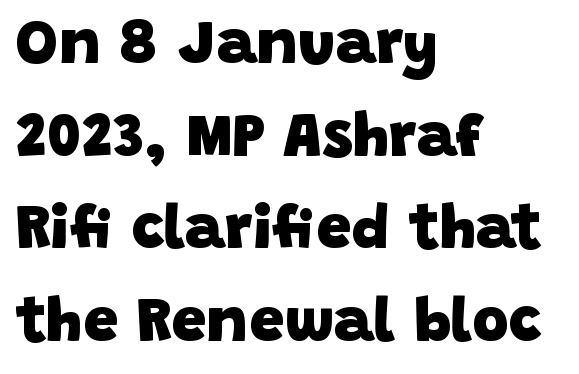
{"serif": "no", "bold": "yes", "weight": "heavy", "width": "normal", "stroke_contrast": "low", "x_height": "large", "monospaced": "no", "underline": "no", "align": "left", "line_spacing": "normal", "line_spacing_ratio": 1.47, "letter_spacing": "normal", "letter_spacing_em": 0.0, "glyph_px": 63}
